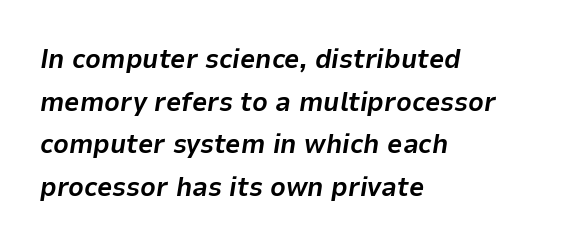
In terms of posture, this sample is oblique. Typesetter's note: full bold, strokes at maximum text heaviness. The leading is moderate, giving the passage an even texture. Each word holds together tightly as a unit, with standard inter-letter gaps. Type without underlining.
